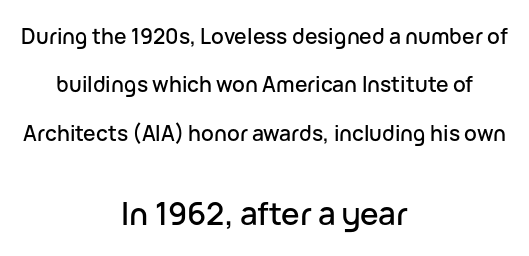
Is there much room between lines? Yes — plenty of vertical air separates them. These lines keep a tight, regular rhythm from letter to letter. Look at the glyph heights: the lower group is clearly the bigger setting. A student would call this center alignment; a typographer would say set centered.
